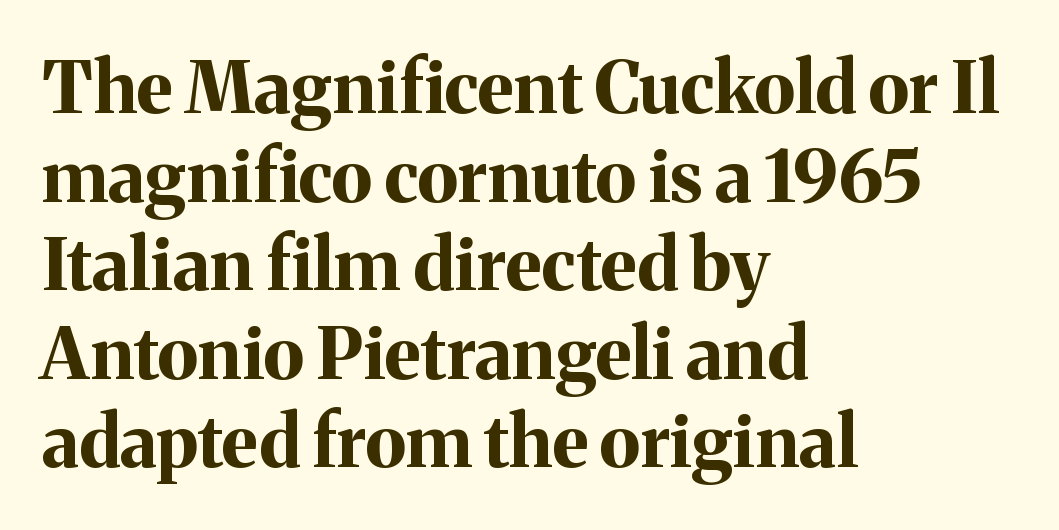
Q: Is the text bold? A: Yes.
Q: Is the text italic (slanted)? A: No, it is upright.
Q: Is the typeface a serif or a sans-serif typeface? A: Serif.
Q: Is the text underlined? A: No.
Q: How is the paragraph aligned? A: Left-aligned.
Q: Is the spacing between letters normal or unusually wide? A: Normal.
Q: Width (condensed, normal, or wide)? A: Normal.
Q: Stroke contrast? A: Medium.
Q: x-height? A: Medium.
Q: Monospaced? A: No.
